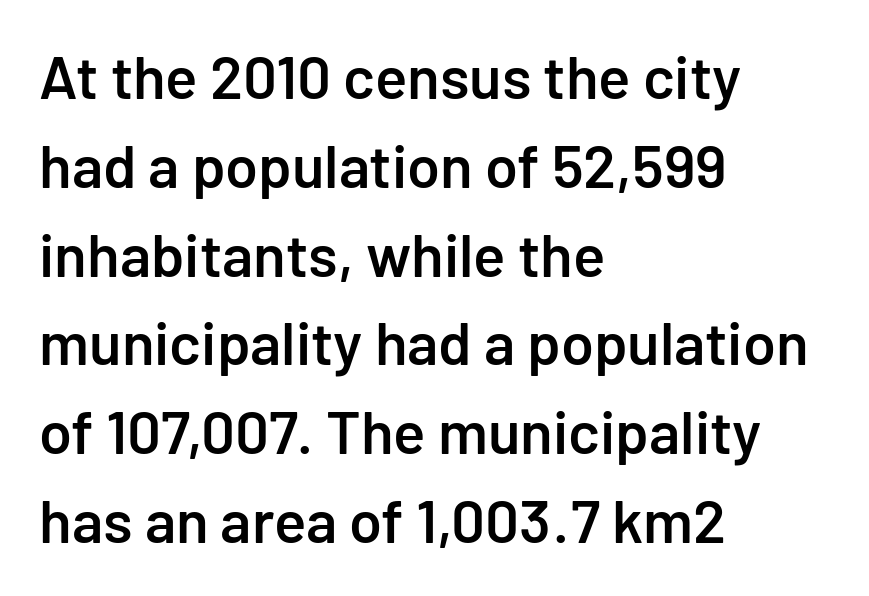
{"serif": "no", "italic": "no", "bold": "semi", "weight": "semibold", "width": "normal", "stroke_contrast": "low", "x_height": "medium", "monospaced": "no", "underline": "no", "align": "left", "line_spacing": "normal", "line_spacing_ratio": 1.48, "letter_spacing": "normal", "letter_spacing_em": 0.0, "glyph_px": 60}
